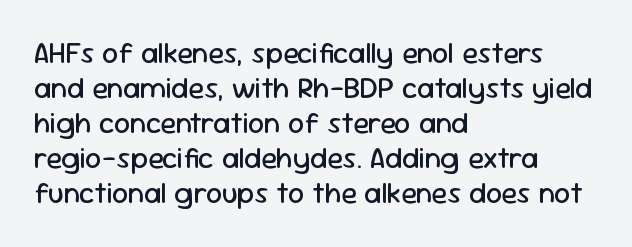
The image shows 29 px regular-weight sans-serif type, upright; set left-aligned, line spacing 1.21x, normal letter spacing, not underlined; low stroke contrast and a medium x-height.
